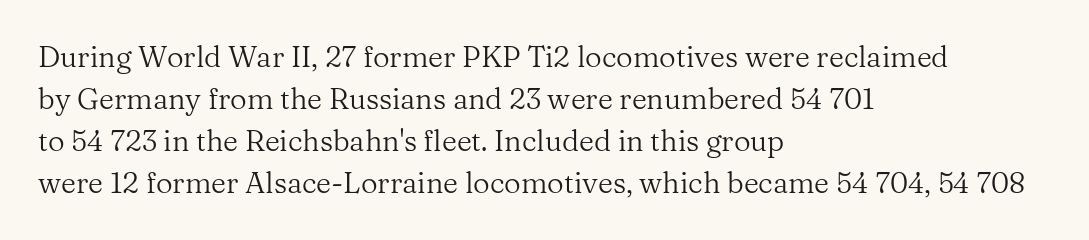
Q: Is the text bold? A: No.
Q: Is the text italic (slanted)? A: No, it is upright.
Q: Is the typeface a serif or a sans-serif typeface? A: Serif.
Q: Is the text underlined? A: No.
Q: How is the paragraph aligned? A: Left-aligned.
Q: Is the spacing between letters normal or unusually wide? A: Normal.
Q: Is the spacing between lines tight, normal or loose? A: Normal.
Q: Width (condensed, normal, or wide)? A: Normal.
Q: Stroke contrast? A: Medium.
Q: x-height? A: Medium.
Q: Monospaced? A: No.
